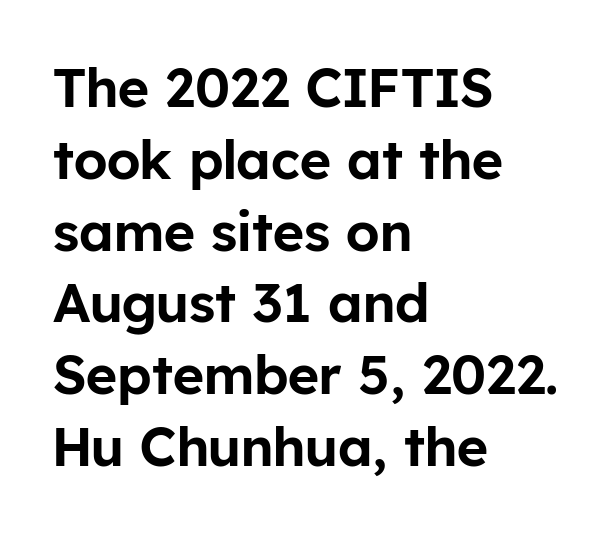
Q: Is the text italic (slanted)? A: No, it is upright.
Q: Is the typeface a serif or a sans-serif typeface? A: Sans-serif.
Q: Is the text underlined? A: No.
Q: How is the paragraph aligned? A: Left-aligned.
Q: Is the spacing between letters normal or unusually wide? A: Normal.
Q: Is the spacing between lines tight, normal or loose? A: Normal.
Q: Width (condensed, normal, or wide)? A: Normal.
Q: Stroke contrast? A: Low.
Q: x-height? A: Medium.
Q: Monospaced? A: No.
